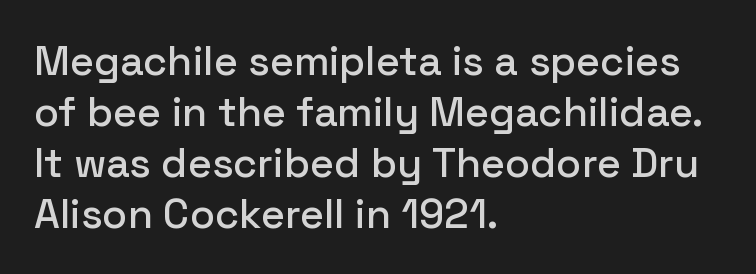
The image shows 41 px sans-serif type, upright; set left-aligned, line spacing 1.24x, normal letter spacing, not underlined; low stroke contrast and a medium x-height.
